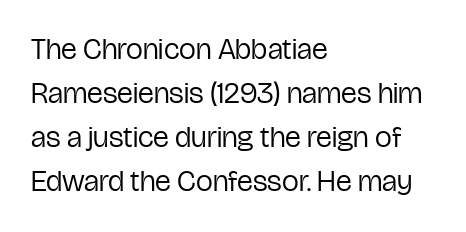
Q: Is the text bold? A: No.
Q: Is the text italic (slanted)? A: No, it is upright.
Q: Is the typeface a serif or a sans-serif typeface? A: Sans-serif.
Q: Is the text underlined? A: No.
Q: How is the paragraph aligned? A: Left-aligned.
Q: Is the spacing between letters normal or unusually wide? A: Normal.
Q: Is the spacing between lines tight, normal or loose? A: Normal.
Q: Width (condensed, normal, or wide)? A: Condensed.
Q: Stroke contrast? A: Low.
Q: x-height? A: Medium.
Q: Monospaced? A: No.
